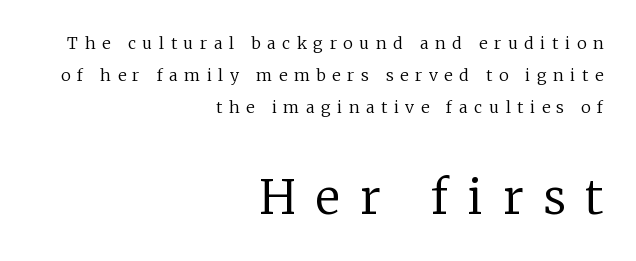
The image shows 47 px regular-weight serif type, upright; set right-aligned, loose line spacing (2.01x), unusually wide letter spacing (+0.42 em), not underlined; the second (bottom) block is 2.94x larger; low stroke contrast and a medium x-height.
